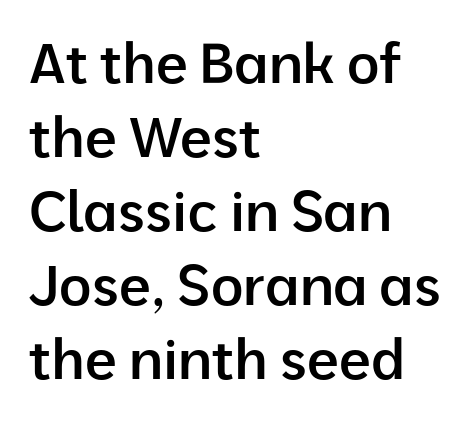
The image shows 56 px semibold sans-serif type, upright; set left-aligned, normal line spacing (1.32x), normal letter spacing, not underlined; low stroke contrast and a medium x-height.
